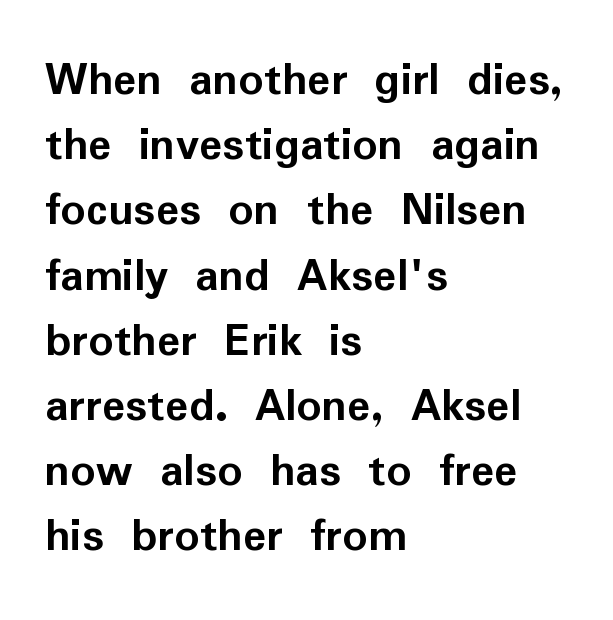
Q: Is the text bold? A: Yes.
Q: Is the text italic (slanted)? A: No, it is upright.
Q: Is the typeface a serif or a sans-serif typeface? A: Sans-serif.
Q: Is the text underlined? A: No.
Q: How is the paragraph aligned? A: Left-aligned.
Q: Is the spacing between letters normal or unusually wide? A: Normal.
Q: Is the spacing between lines tight, normal or loose? A: Normal.
Q: Width (condensed, normal, or wide)? A: Normal.
Q: Stroke contrast? A: Low.
Q: x-height? A: Medium.
Q: Monospaced? A: No.
